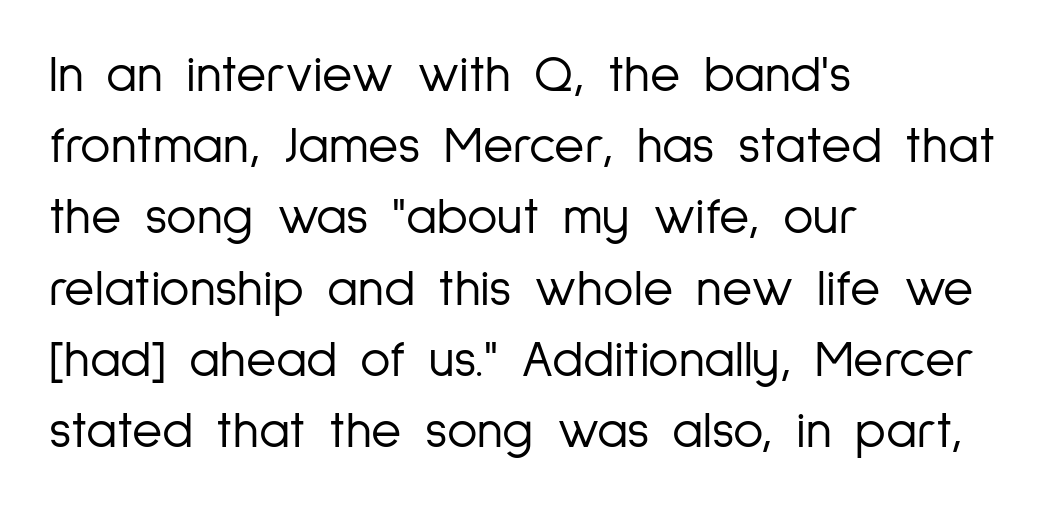
Q: Is the text bold? A: No.
Q: Is the text italic (slanted)? A: No, it is upright.
Q: Is the typeface a serif or a sans-serif typeface? A: Sans-serif.
Q: Is the text underlined? A: No.
Q: How is the paragraph aligned? A: Left-aligned.
Q: Is the spacing between letters normal or unusually wide? A: Normal.
Q: Is the spacing between lines tight, normal or loose? A: Normal.
Q: Width (condensed, normal, or wide)? A: Condensed.
Q: Stroke contrast? A: Low.
Q: x-height? A: Medium.
Q: Monospaced? A: No.
